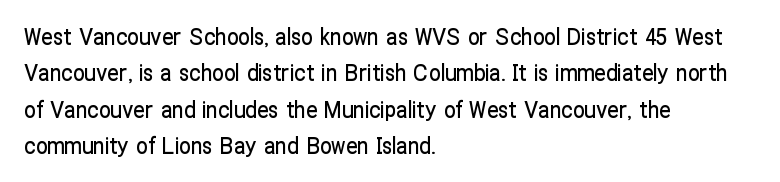
Q: Is the text italic (slanted)? A: No, it is upright.
Q: Is the text underlined? A: No.
Q: How is the paragraph aligned? A: Left-aligned.
Q: Is the spacing between letters normal or unusually wide? A: Normal.
Q: Is the spacing between lines tight, normal or loose? A: Normal.
